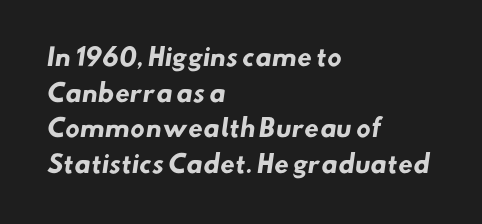
Q: Is the text bold? A: Yes.
Q: Is the text underlined? A: No.
Q: How is the paragraph aligned? A: Left-aligned.
Q: Is the spacing between letters normal or unusually wide? A: Normal.
Q: Is the spacing between lines tight, normal or loose? A: Normal.
